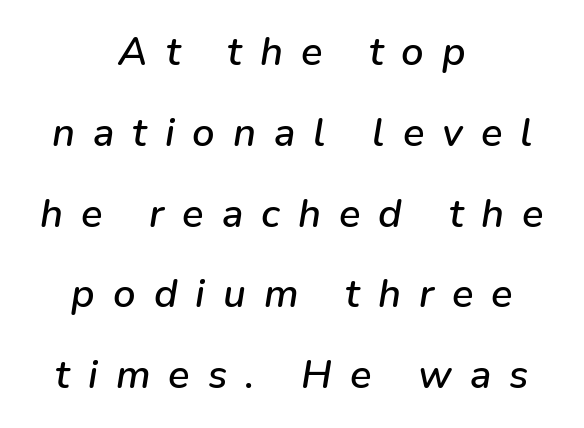
The image shows 40 px text type, italic (leaning right); set centered, loose line spacing (2.02x), unusually wide letter spacing (+0.45 em), not underlined; low stroke contrast and a medium x-height.
